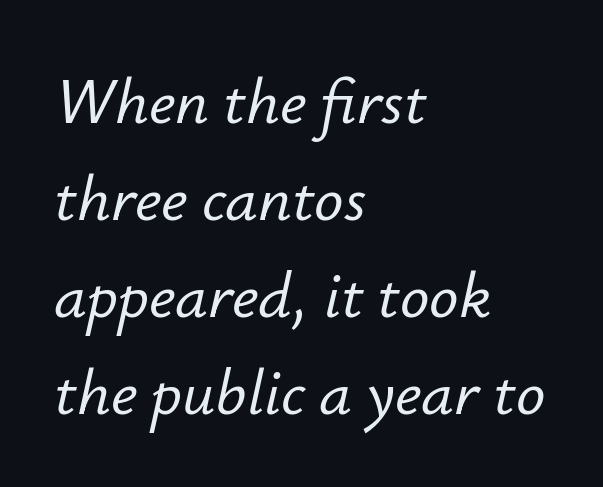
A typesetter would call this leading conventional body-copy spacing. The letters sit at their default tracking, neither squeezed nor spread. Lines of text with bare space underneath. The passage shown is typed in a proportional face where columns would drift.
